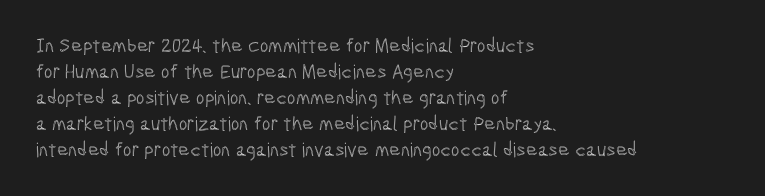
The image shows 20 px text type, upright; set left-aligned, normal line spacing (1.3x), normal letter spacing, not underlined.
